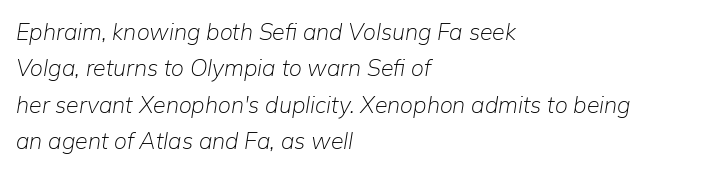
Q: Is the text bold? A: No.
Q: Is the text italic (slanted)? A: Yes, it leans right by about 9 degrees.
Q: Is the text underlined? A: No.
Q: How is the paragraph aligned? A: Left-aligned.
Q: Is the spacing between letters normal or unusually wide? A: Normal.
Q: Is the spacing between lines tight, normal or loose? A: Normal.
